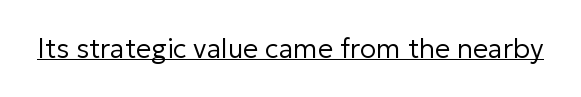
Vertical stems look standard width or narrower in stroke. This sample carries an underscore along the baseline area. Notice how the stems are strictly vertical — no italics here. Spacing between characters is what you'd get straight out of the box.
